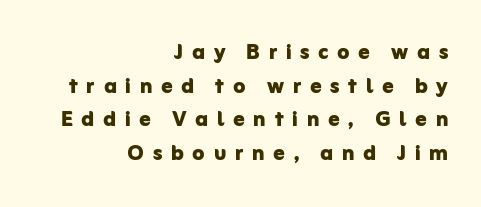
{"serif": "no", "italic": "no", "bold": "yes", "weight": "bold", "width": "normal", "stroke_contrast": "low", "x_height": "medium", "monospaced": "no", "underline": "no", "align": "right", "line_spacing_ratio": 1.2, "letter_spacing": "wide", "letter_spacing_em": 0.31, "glyph_px": 28}
